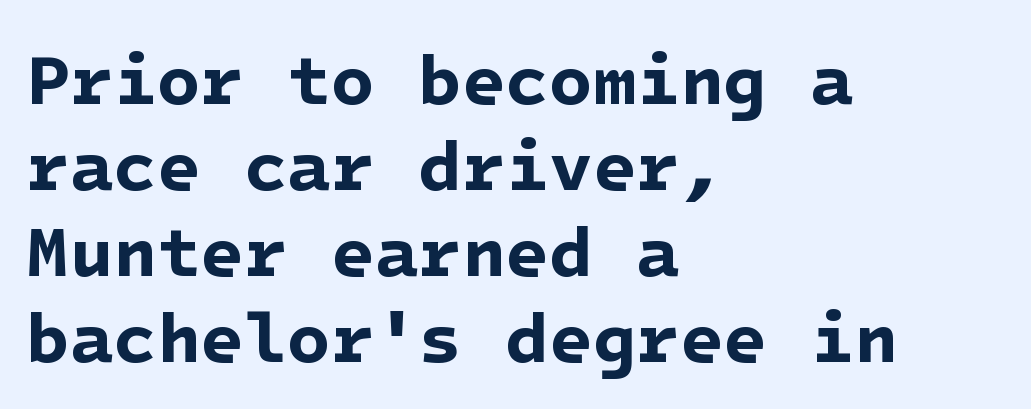
{"serif": "no", "bold": "yes", "weight": "bold", "width": "normal", "stroke_contrast": "low", "x_height": "medium", "underline": "no", "align": "left", "line_spacing_ratio": 1.21, "letter_spacing": "normal", "letter_spacing_em": 0.0, "glyph_px": 71}
